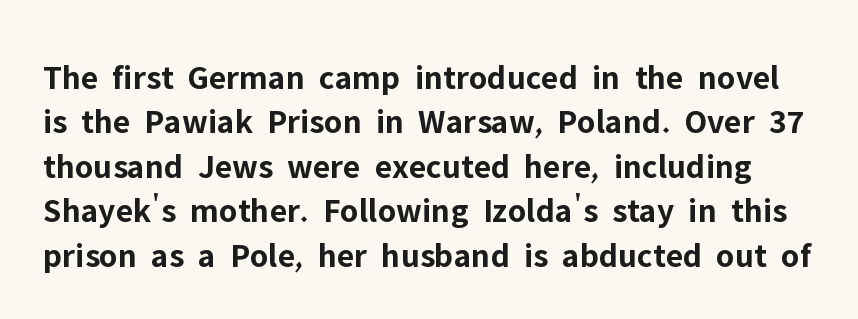
This sample has the flowing, uneven cadence of proportional lettering. Stroke thickness is high; the sample reads as a true bold. Has an underline been added? It has not. Summary of vertical rhythm: regular, with standard interline spacing.
